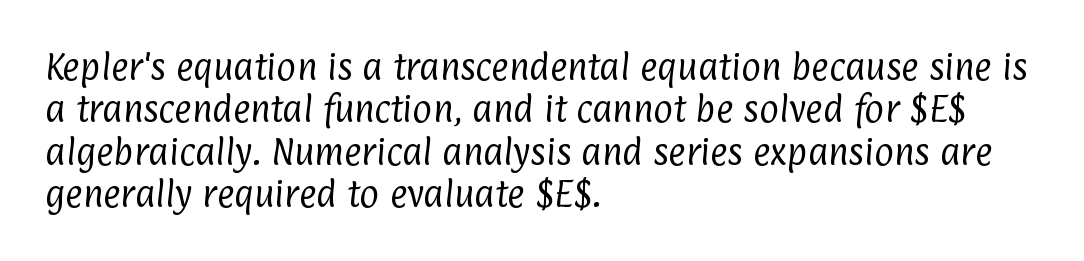
{"serif": "no", "bold": "no", "weight": "regular", "width": "condensed", "stroke_contrast": "low", "x_height": "medium", "monospaced": "no", "underline": "no", "align": "left", "line_spacing": "normal", "line_spacing_ratio": 1.41, "letter_spacing": "normal", "letter_spacing_em": 0.0, "glyph_px": 30}
